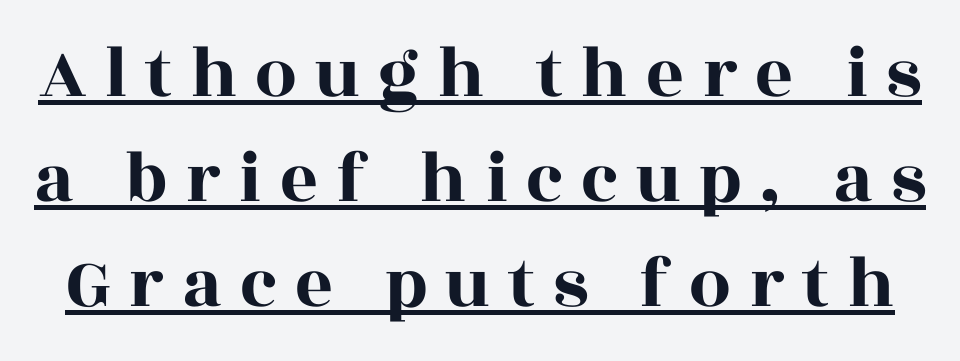
The image shows 74 px wide serif type, upright; set normal line spacing (1.42x), unusually wide letter spacing (+0.24 em), underlined; a large x-height.
